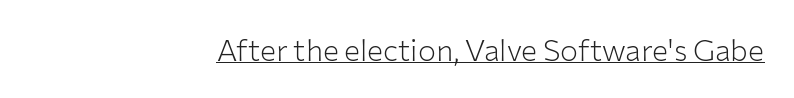
Q: Is the text bold? A: No.
Q: Is the text italic (slanted)? A: No, it is upright.
Q: Is the typeface a serif or a sans-serif typeface? A: Sans-serif.
Q: Is the text underlined? A: Yes.
Q: How is the paragraph aligned? A: Right-aligned.
Q: Is the spacing between letters normal or unusually wide? A: Normal.
Q: Width (condensed, normal, or wide)? A: Normal.
Q: Stroke contrast? A: Low.
Q: x-height? A: Medium.
Q: Monospaced? A: No.
